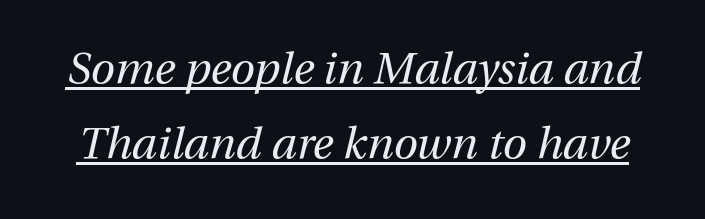
Q: Is the text bold? A: No.
Q: Is the text italic (slanted)? A: Yes, it leans right by about 13 degrees.
Q: Is the text underlined? A: Yes.
Q: Is the spacing between letters normal or unusually wide? A: Normal.
Q: Is the spacing between lines tight, normal or loose? A: Normal.
Q: Width (condensed, normal, or wide)? A: Normal.
Q: Stroke contrast? A: Medium.
Q: x-height? A: Medium.
Q: Monospaced? A: No.
